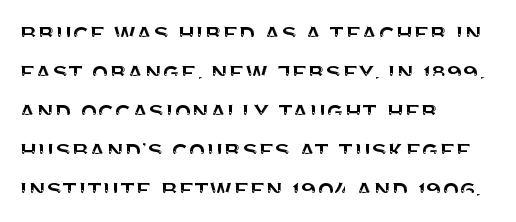
Q: Is the text italic (slanted)? A: No, it is upright.
Q: Is the typeface a serif or a sans-serif typeface? A: Sans-serif.
Q: Is the text underlined? A: No.
Q: How is the paragraph aligned? A: Left-aligned.
Q: Is the spacing between letters normal or unusually wide? A: Normal.
Q: Is the spacing between lines tight, normal or loose? A: Normal.
Q: Width (condensed, normal, or wide)? A: Normal.
Q: Stroke contrast? A: Medium.
Q: x-height? A: Large.
Q: Monospaced? A: No.
